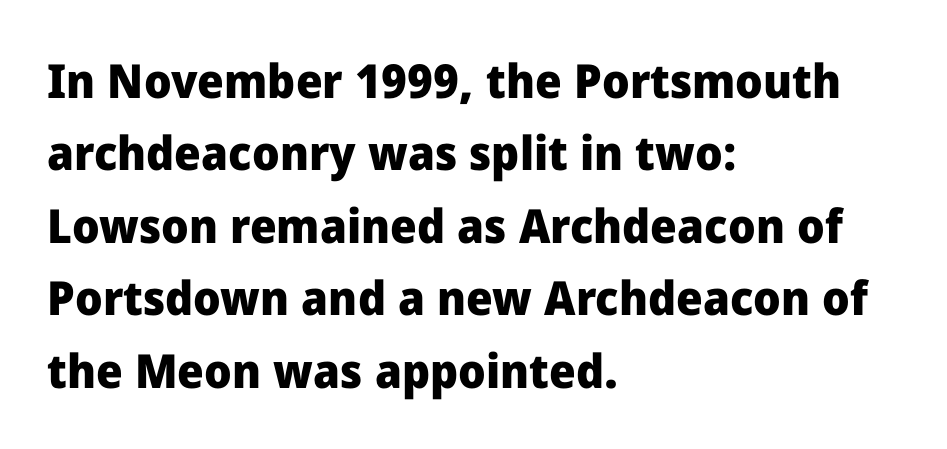
Here the glyphs are tracked normally, forming tight word shapes. A sans-serif font was chosen for this passage. The letters stand straight up with perfectly vertical stems. Successive baselines arrive at the customary interval. The letters advance in unequal steps, a hallmark of proportional type.
